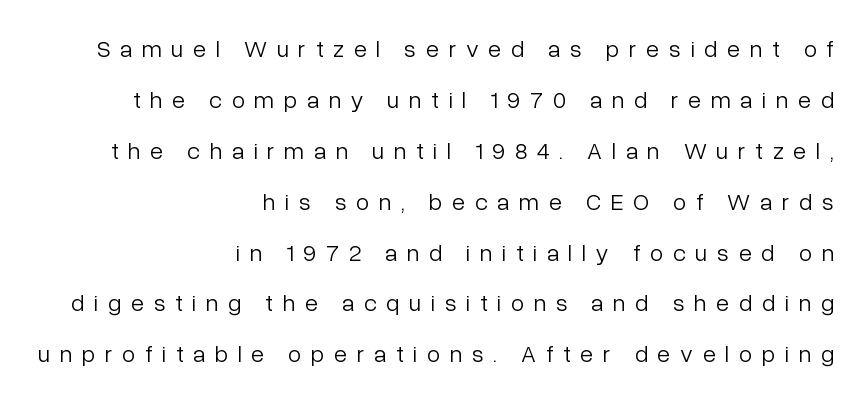
{"italic": "no", "bold": "no", "underline": "no", "align": "right", "line_spacing": "loose", "line_spacing_ratio": 2.12, "letter_spacing": "wide", "letter_spacing_em": 0.4, "glyph_px": 24}
